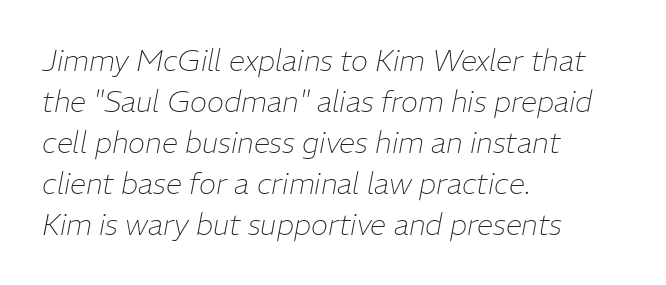
The typesetter chose a ragged-right arrangement here. Baseline-to-baseline distance is the conventional proportion of letter height. The area under the type is left untouched. The face used here is rendered with its standard letterfit. The rendering uses natural spacing where letterforms have individual widths.
